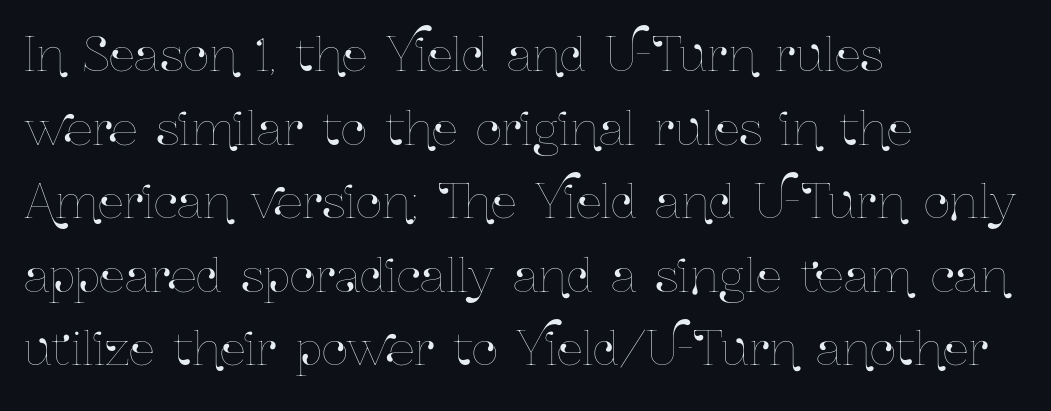
Q: Is the text italic (slanted)? A: No, it is upright.
Q: Is the text underlined? A: No.
Q: How is the paragraph aligned? A: Left-aligned.
Q: Is the spacing between letters normal or unusually wide? A: Normal.
Q: Is the spacing between lines tight, normal or loose? A: Normal.
Q: Width (condensed, normal, or wide)? A: Condensed.
Q: Stroke contrast? A: Low.
Q: x-height? A: Medium.
Q: Monospaced? A: No.
